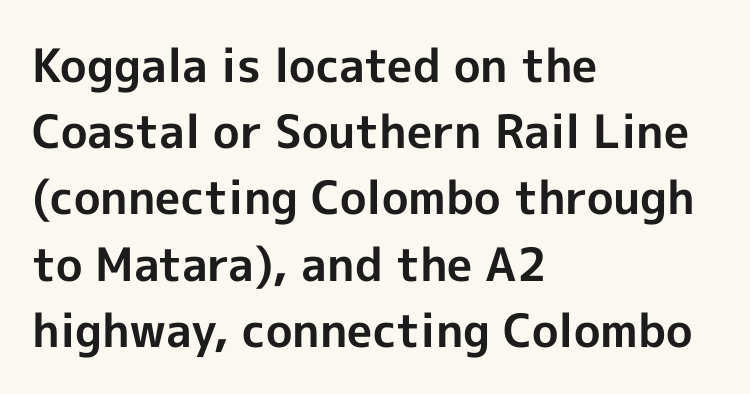
{"serif": "no", "italic": "no", "bold": "yes", "weight": "bold", "width": "normal", "x_height": "medium", "monospaced": "no", "underline": "no", "align": "left", "line_spacing": "normal", "line_spacing_ratio": 1.44, "letter_spacing": "normal", "letter_spacing_em": 0.0, "glyph_px": 46}
